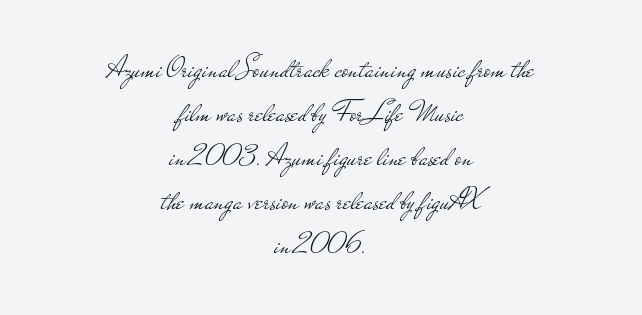
Q: Is the text bold? A: No.
Q: Is the text italic (slanted)? A: Yes.
Q: Is the typeface a serif or a sans-serif typeface? A: Sans-serif.
Q: Is the text underlined? A: No.
Q: How is the paragraph aligned? A: Centered.
Q: Is the spacing between letters normal or unusually wide? A: Normal.
Q: Is the spacing between lines tight, normal or loose? A: Normal.
Q: Width (condensed, normal, or wide)? A: Wide.
Q: Stroke contrast? A: Low.
Q: x-height? A: Small.
Q: Monospaced? A: No.
